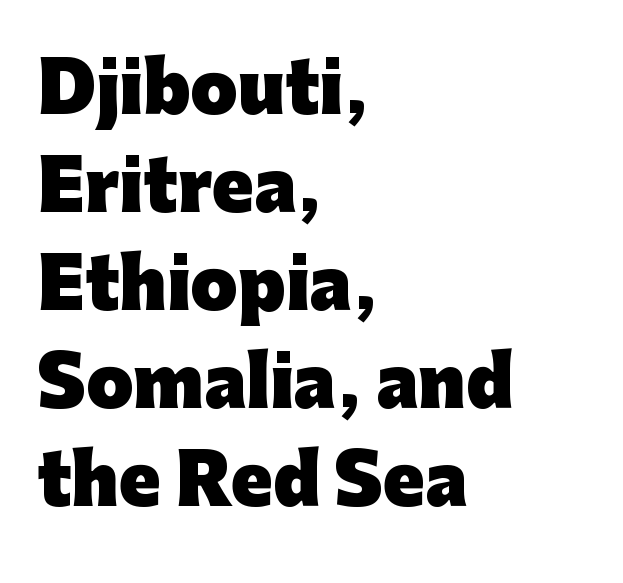
{"serif": "no", "italic": "no", "bold": "yes", "weight": "heavy", "width": "normal", "stroke_contrast": "low", "x_height": "medium", "monospaced": "no", "underline": "no", "align": "left", "line_spacing": "normal", "line_spacing_ratio": 1.44, "letter_spacing": "normal", "letter_spacing_em": 0.0, "glyph_px": 68}
